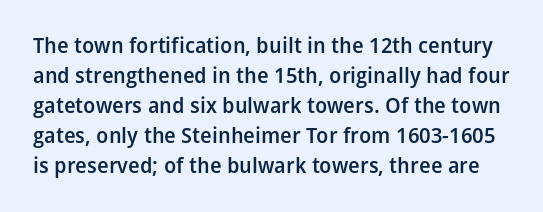
{"italic": "no", "bold": "semi", "underline": "no", "line_spacing": "normal", "line_spacing_ratio": 1.43, "letter_spacing": "normal", "letter_spacing_em": 0.0, "glyph_px": 21}
